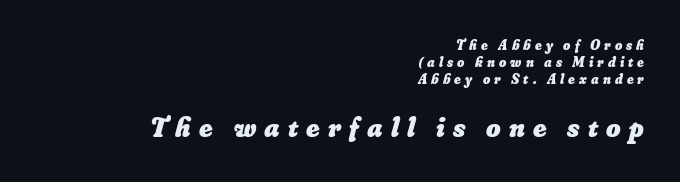
The image shows 28 px heavy type; set right-aligned, line spacing 1.21x, unusually wide letter spacing (+0.29 em), not underlined; the second (bottom) block is 2.0x larger; low stroke contrast and a small x-height.
